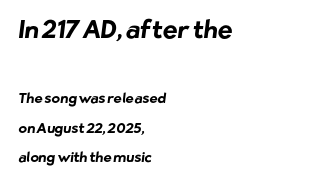
The image shows 25 px bold type; set left-aligned, loose line spacing (2.12x), normal letter spacing, not underlined; the first (top) block is 1.79x larger.
